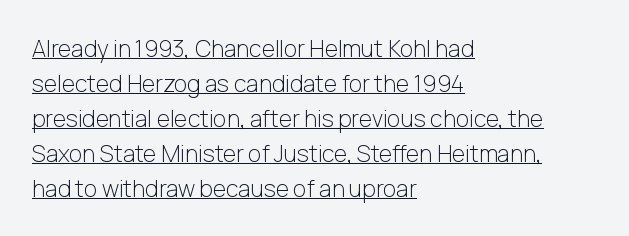
The image shows 23 px text type, upright; set left-aligned, normal line spacing (1.52x), normal letter spacing, underlined.
